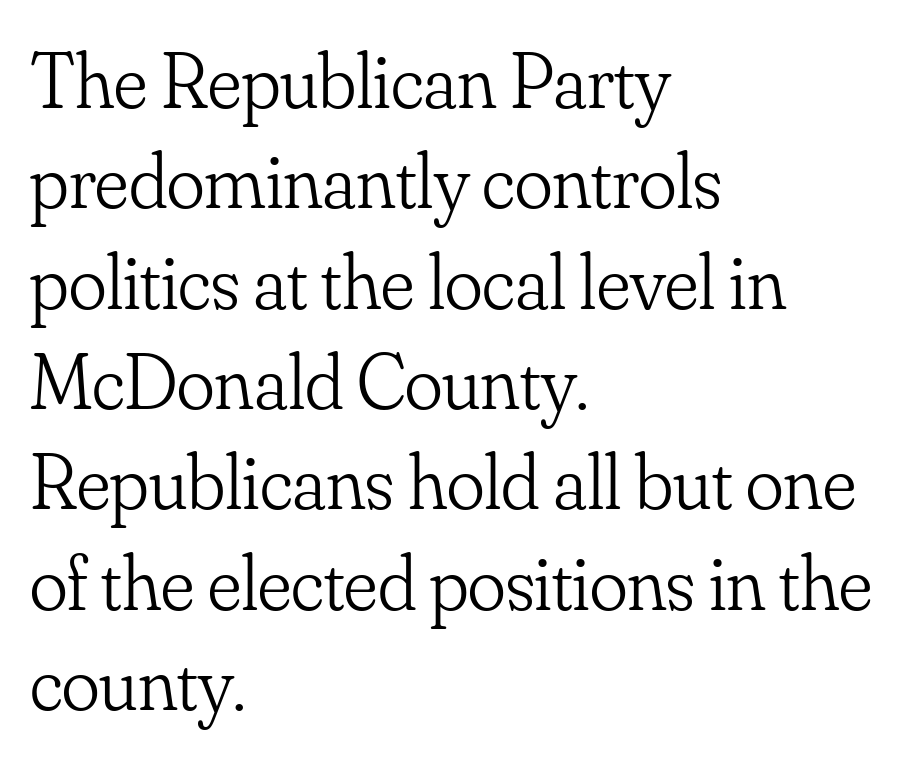
The image shows 79 px light serif type, upright; set left-aligned, normal line spacing (1.27x), normal letter spacing, not underlined; low stroke contrast and a small x-height.
